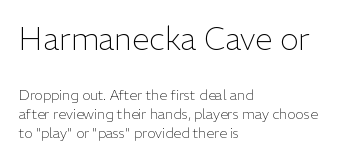
{"serif": "no", "italic": "no", "bold": "no", "weight": "light", "width": "normal", "stroke_contrast": "low", "x_height": "medium", "monospaced": "no", "underline": "no", "align": "left", "line_spacing": "normal", "line_spacing_ratio": 1.36, "letter_spacing": "normal", "letter_spacing_em": 0.0, "larger_block": "first", "size_ratio": 2.21, "glyph_px": 31}
